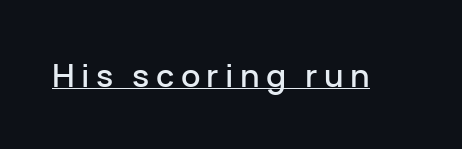
Q: Is the text italic (slanted)? A: No, it is upright.
Q: Is the typeface a serif or a sans-serif typeface? A: Sans-serif.
Q: Is the text underlined? A: Yes.
Q: Is the spacing between letters normal or unusually wide? A: Unusually wide.
Q: Width (condensed, normal, or wide)? A: Normal.
Q: Stroke contrast? A: Low.
Q: x-height? A: Medium.
Q: Monospaced? A: No.
